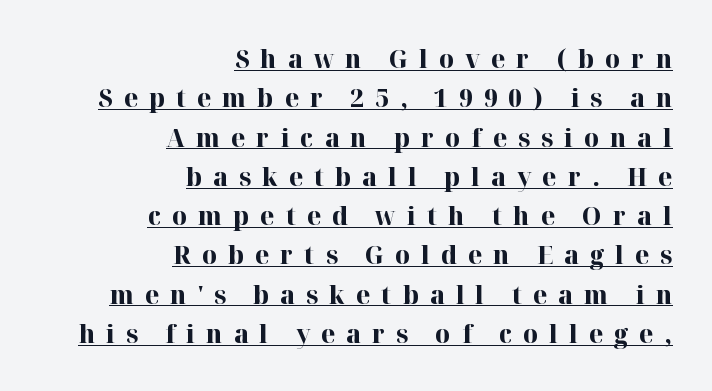
Q: Is the text bold? A: Yes.
Q: Is the text italic (slanted)? A: No, it is upright.
Q: Is the text underlined? A: Yes.
Q: How is the paragraph aligned? A: Right-aligned.
Q: Is the spacing between letters normal or unusually wide? A: Unusually wide.
Q: Is the spacing between lines tight, normal or loose? A: Normal.
